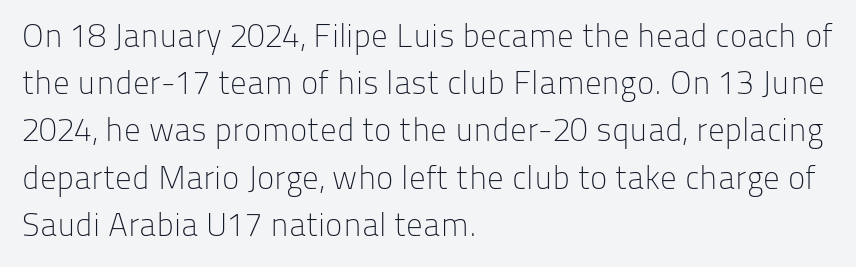
{"serif": "no", "italic": "no", "bold": "no", "weight": "light", "width": "normal", "stroke_contrast": "low", "x_height": "medium", "monospaced": "no", "underline": "no", "align": "left", "line_spacing": "normal", "line_spacing_ratio": 1.43, "letter_spacing": "normal", "letter_spacing_em": 0.0, "glyph_px": 33}
